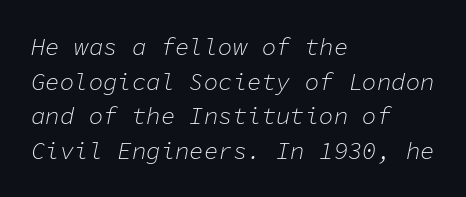
{"italic": "yes", "lean": "right", "slant_degrees": 11, "bold": "no", "underline": "no", "align": "left", "line_spacing": "normal", "line_spacing_ratio": 1.44, "letter_spacing": "normal", "letter_spacing_em": 0.0, "glyph_px": 24}
